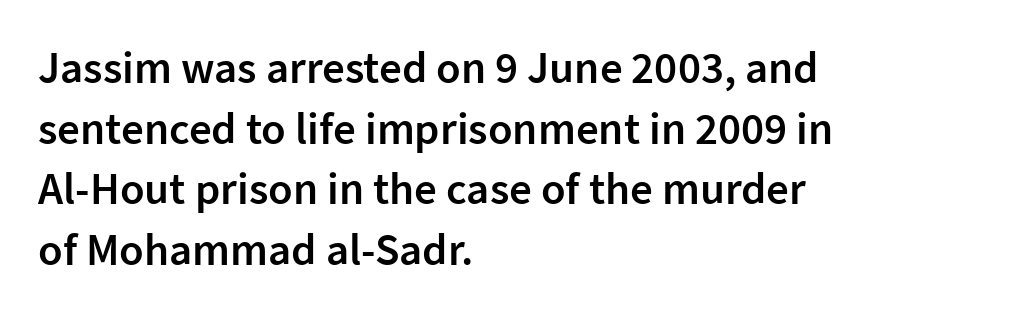
{"serif": "no", "italic": "no", "bold": "semi", "weight": "semibold", "width": "normal", "stroke_contrast": "low", "x_height": "medium", "monospaced": "no", "underline": "no", "align": "left", "line_spacing": "normal", "line_spacing_ratio": 1.35, "letter_spacing": "normal", "letter_spacing_em": 0.0, "glyph_px": 45}
